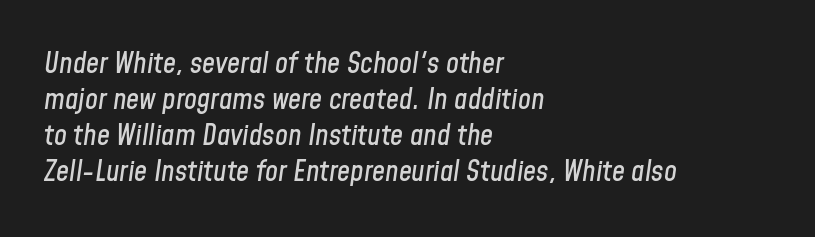
{"italic": "yes", "lean": "right", "slant_degrees": 8, "width": "condensed", "stroke_contrast": "low", "x_height": "medium", "monospaced": "no", "underline": "no", "align": "left", "line_spacing_ratio": 1.24, "letter_spacing": "normal", "letter_spacing_em": 0.0, "glyph_px": 29}
